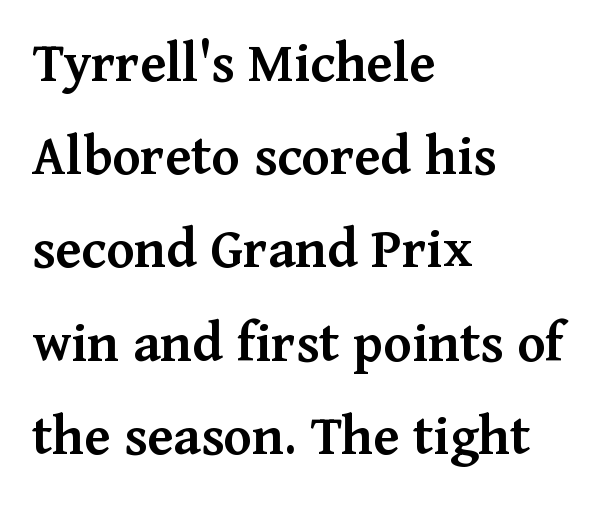
A typesetter would call this zero additional tracking. Think of a printed novel: that variable character pitch is what you see here. Vertical spacing — default. Type without underlining. Does the lettering tilt? It doesn't — this is upright. Stroke terminals: seriffed.
